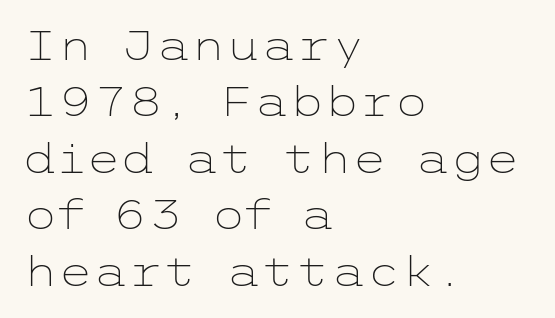
{"serif": "no", "italic": "no", "bold": "no", "weight": "light", "width": "wide", "stroke_contrast": "low", "x_height": "medium", "underline": "no", "align": "left", "line_spacing": "normal", "line_spacing_ratio": 1.41, "letter_spacing": "normal", "letter_spacing_em": 0.0, "glyph_px": 40}
